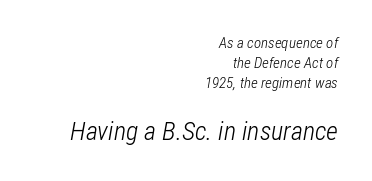
Q: Is the text bold? A: No.
Q: Is the text italic (slanted)? A: Yes, it leans right by about 12 degrees.
Q: Is the text underlined? A: No.
Q: How is the paragraph aligned? A: Right-aligned.
Q: Is the spacing between letters normal or unusually wide? A: Normal.
Q: Is the spacing between lines tight, normal or loose? A: Normal.
Q: Which block of text is set in a larger size, the first (top) or the second (bottom)? A: The second (bottom) one.
